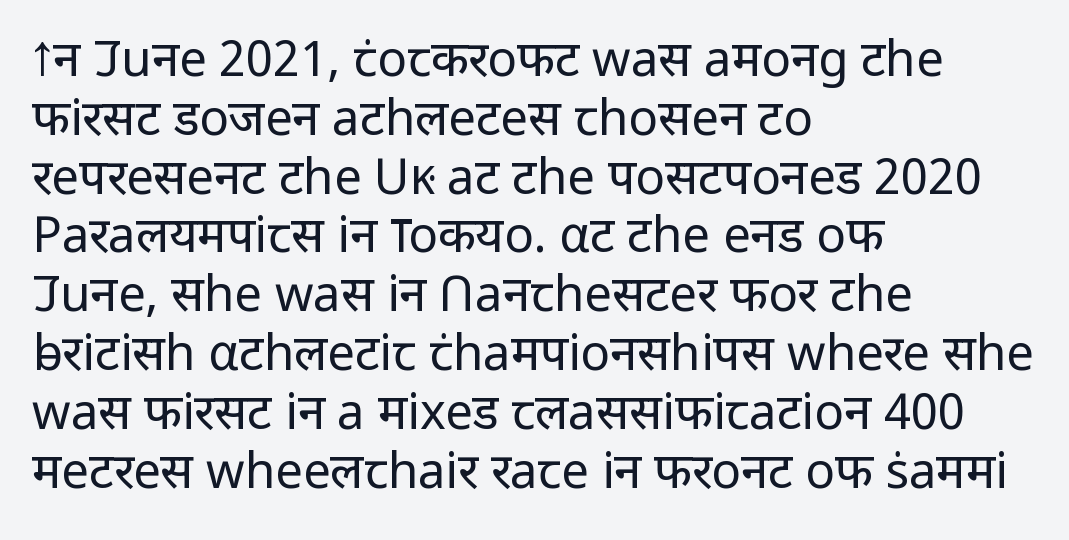
Q: Is the text bold? A: No.
Q: Is the text italic (slanted)? A: No, it is upright.
Q: Is the typeface a serif or a sans-serif typeface? A: Sans-serif.
Q: Is the text underlined? A: No.
Q: How is the paragraph aligned? A: Left-aligned.
Q: Is the spacing between letters normal or unusually wide? A: Normal.
Q: Width (condensed, normal, or wide)? A: Normal.
Q: Stroke contrast? A: Low.
Q: x-height? A: Medium.
Q: Monospaced? A: No.
